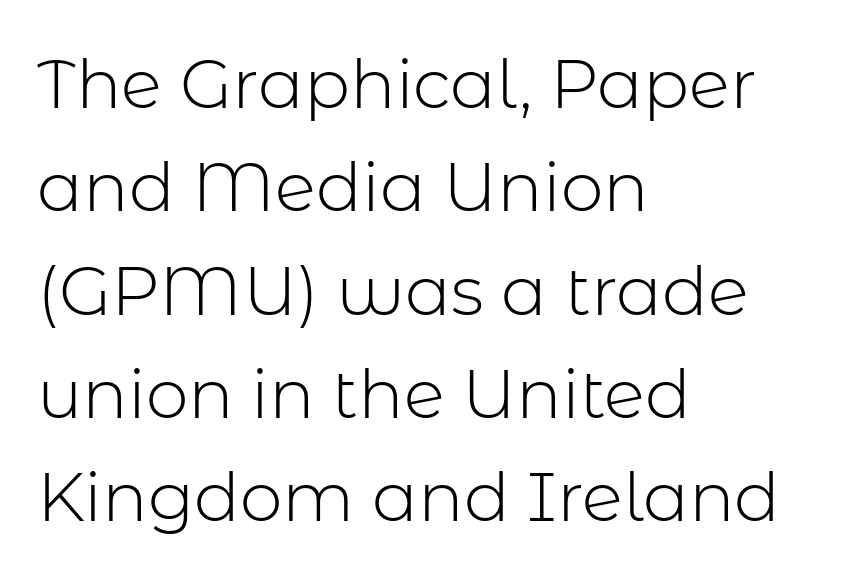
The image shows 68 px light sans-serif type, upright; set left-aligned, normal line spacing (1.52x), normal letter spacing, not underlined; low stroke contrast and a medium x-height.
